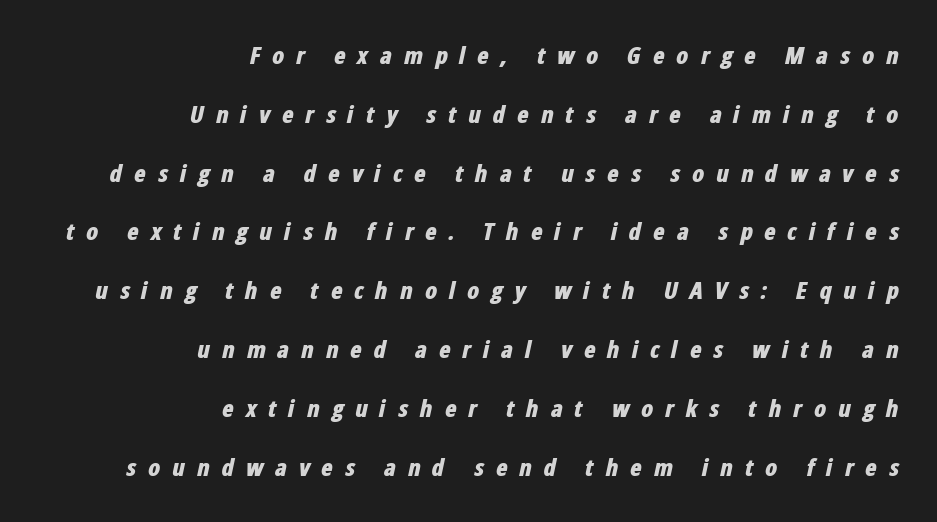
The image shows 24 px bold type, italic (leaning right); set right-aligned, loose line spacing (2.45x), unusually wide letter spacing (+0.48 em), not underlined.
